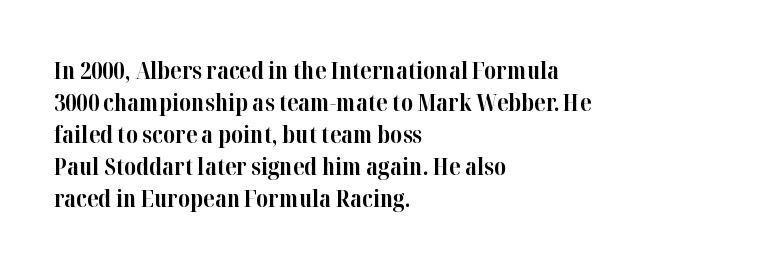
Q: Is the text bold? A: Yes.
Q: Is the text italic (slanted)? A: No, it is upright.
Q: Is the text underlined? A: No.
Q: How is the paragraph aligned? A: Left-aligned.
Q: Is the spacing between letters normal or unusually wide? A: Normal.
Q: Is the spacing between lines tight, normal or loose? A: Normal.
